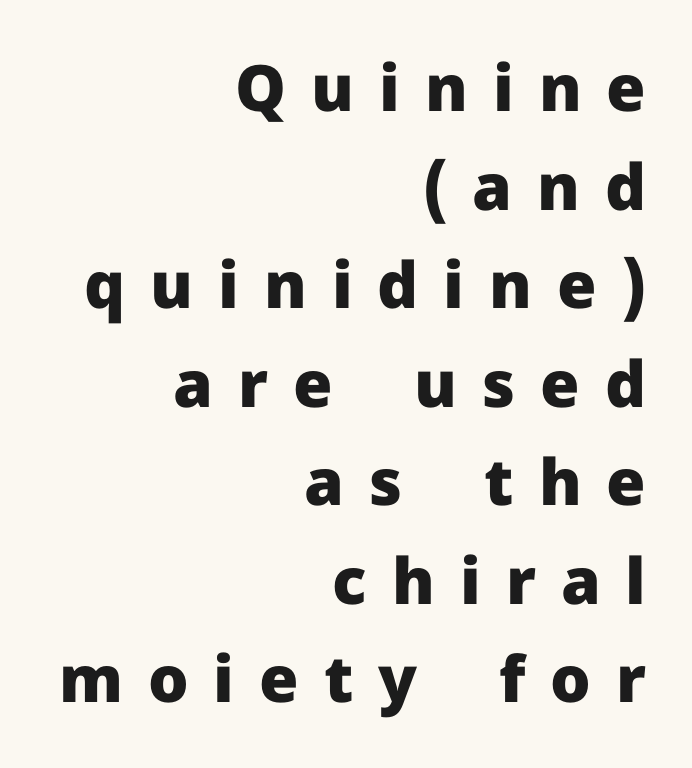
{"serif": "no", "italic": "no", "bold": "yes", "weight": "heavy", "width": "normal", "stroke_contrast": "low", "x_height": "medium", "monospaced": "no", "underline": "no", "align": "right", "line_spacing": "normal", "line_spacing_ratio": 1.54, "letter_spacing": "wide", "letter_spacing_em": 0.39, "glyph_px": 64}
